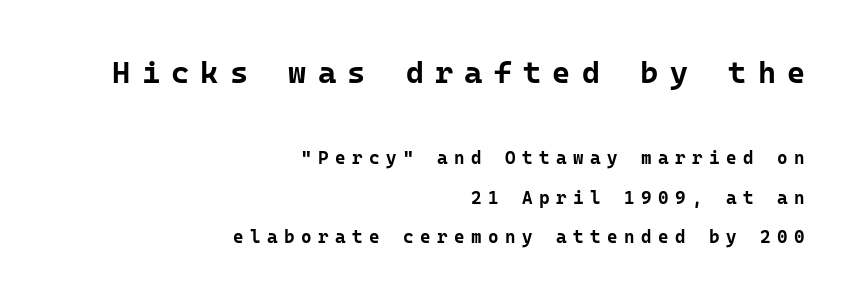
Compared with an ordinary text face, these strokes are far heavier — a full bold. The line-height multiplier appears high, well above default. The lettering holds an erect, upright posture throughout. Here the first block reads like a headline and the second like body copy. Unmarked baselines from the first word to the last.
